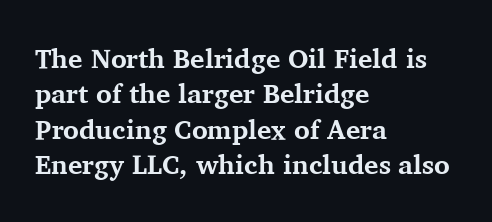
The image shows 27 px bold type, upright; set left-aligned, normal line spacing (1.31x), normal letter spacing, not underlined.
